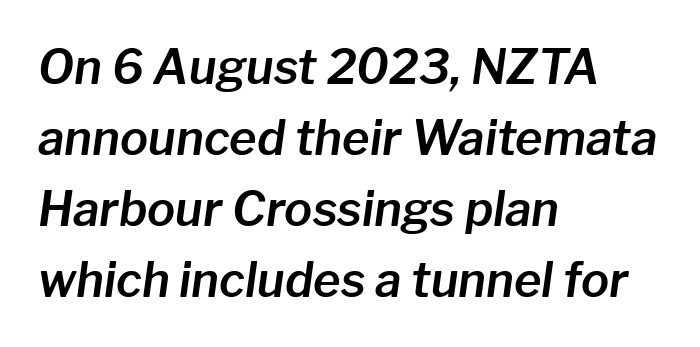
The image shows 47 px text type, italic (leaning right); set left-aligned, normal line spacing (1.51x), normal letter spacing, not underlined; low stroke contrast and a medium x-height.
